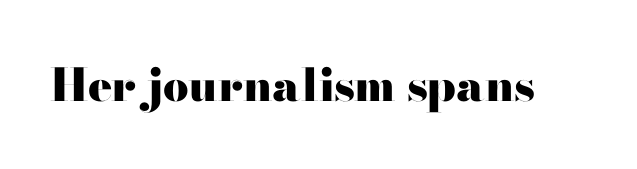
The image shows 45 px heavy, wide serif type, upright; set normal letter spacing, not underlined; high stroke contrast and a small x-height.
